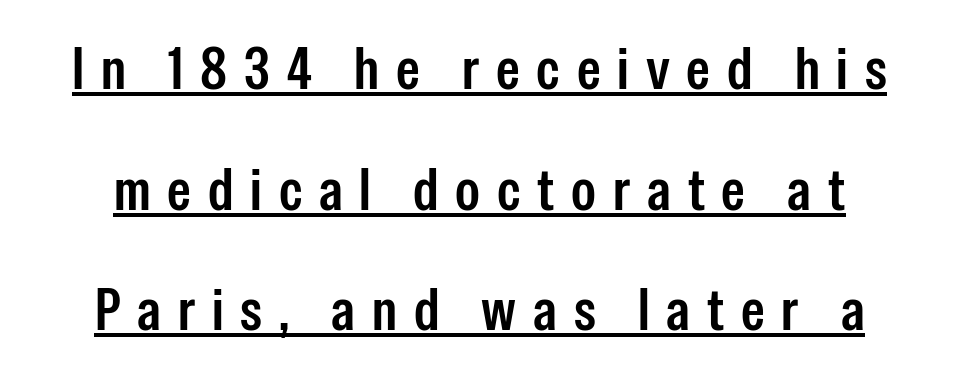
The image shows 60 px semibold, condensed sans-serif type, upright; set loose line spacing (2.01x), unusually wide letter spacing (+0.28 em), underlined; low stroke contrast and a medium x-height.
